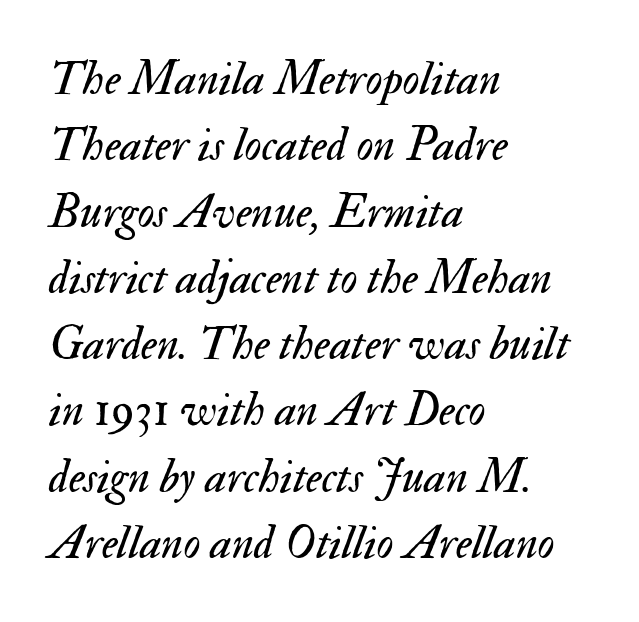
The image shows 47 px regular-weight type, italic (leaning right); set left-aligned, normal line spacing (1.41x), normal letter spacing, not underlined; medium stroke contrast and a small x-height.
